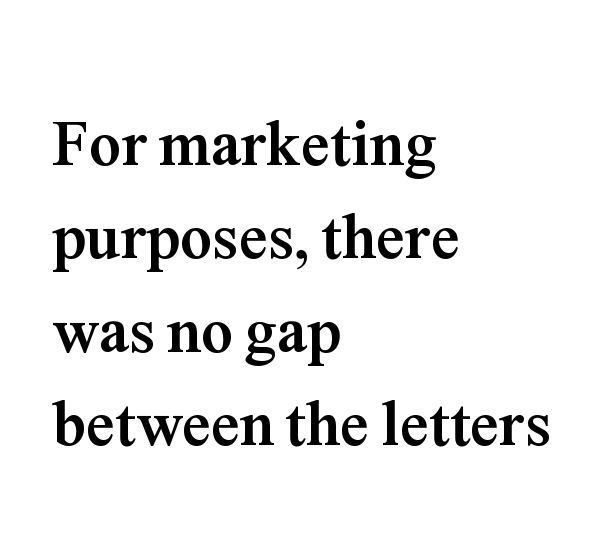
The words here are not underlined. This sample uses plain, unmodified letter spacing. Every character sits straight up, as roman type does. Rows of type keep a routine distance in the vertical direction. Weight: bold.
